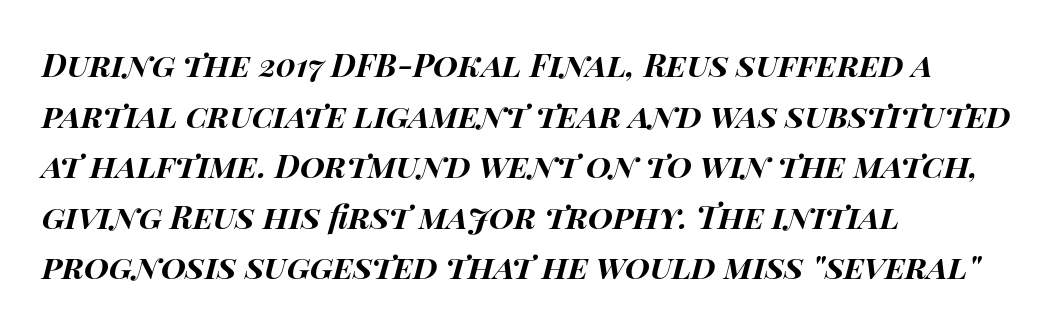
The image shows 32 px bold, wide type, italic (leaning right); set left-aligned, normal line spacing (1.58x), normal letter spacing, not underlined; high stroke contrast and a large x-height.
